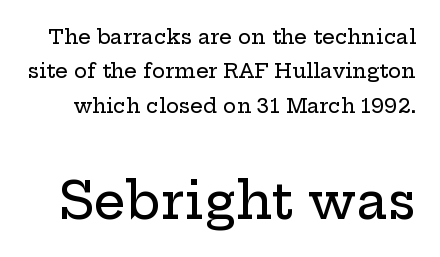
Q: Is the text italic (slanted)? A: No, it is upright.
Q: Is the typeface a serif or a sans-serif typeface? A: Serif.
Q: Is the text underlined? A: No.
Q: Is the spacing between letters normal or unusually wide? A: Normal.
Q: Which block of text is set in a larger size, the first (top) or the second (bottom)? A: The second (bottom) one.
Q: Width (condensed, normal, or wide)? A: Wide.
Q: Stroke contrast? A: Low.
Q: x-height? A: Medium.
Q: Monospaced? A: No.
